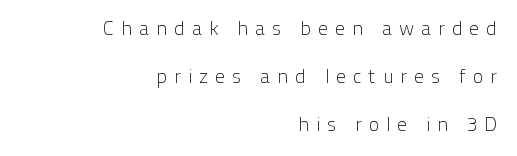
Reading down the block, your eye finds every line finishing at a fixed right position. The line-height multiplier appears high, well above default. Honestly, the letter spacing is so wide it's the main thing you notice. The words here are not underlined. Weight: regular or lighter. Nope, not italic — everything's standing straight.
